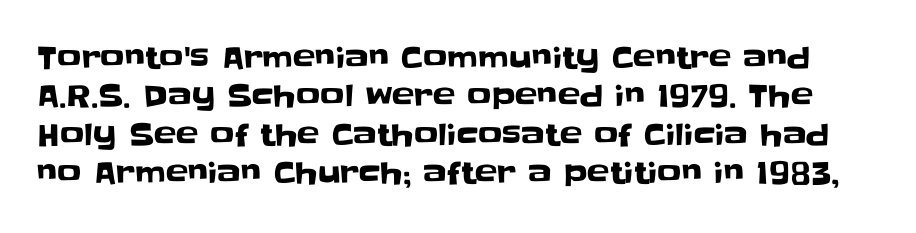
Words float on clear page, feet unadorned. The face used here is proportionally spaced, like ordinary book or web type. Vertically, the passage feels balanced, rows spaced as you'd expect. The lettering holds an erect, upright posture throughout. The letters carry no serifs — their stems end cleanly without finishing strokes.
